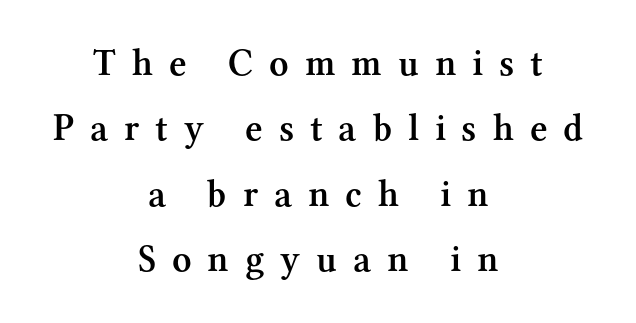
I'd call this a serif setting — the letters wear small feet. Think of a printed novel: that variable character pitch is what you see here. Typeset on center — no edge is straight. No italicization has been applied; the sample stays upright.
